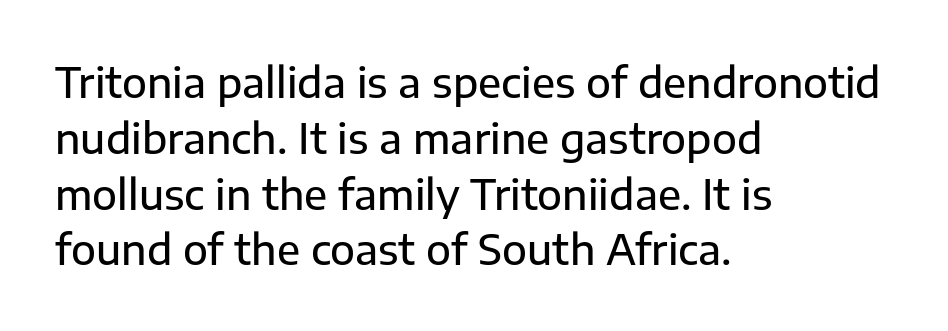
Is this a fixed-width face? No — the glyphs have proportional, varying widths. Line starts are locked; line ends wander. This block has exactly the height ordinary leading produces. Each letter's strokes conclude bluntly, with no projecting serifs. Bare-footed words on every line.
